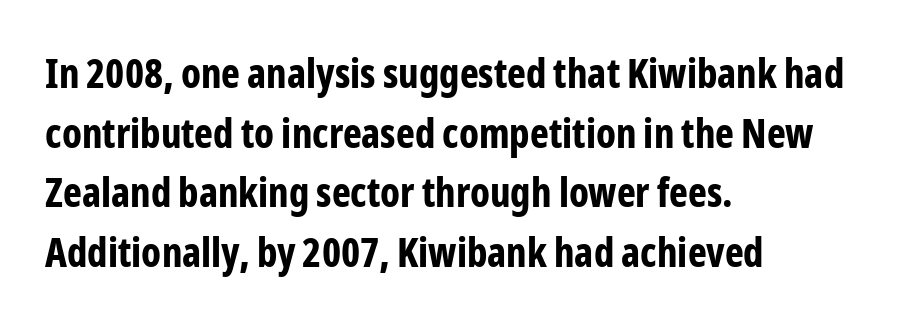
Q: Is the text bold? A: Yes.
Q: Is the text italic (slanted)? A: No, it is upright.
Q: Is the typeface a serif or a sans-serif typeface? A: Sans-serif.
Q: Is the text underlined? A: No.
Q: How is the paragraph aligned? A: Left-aligned.
Q: Is the spacing between letters normal or unusually wide? A: Normal.
Q: Is the spacing between lines tight, normal or loose? A: Normal.
Q: Width (condensed, normal, or wide)? A: Condensed.
Q: Stroke contrast? A: Low.
Q: x-height? A: Medium.
Q: Monospaced? A: No.
